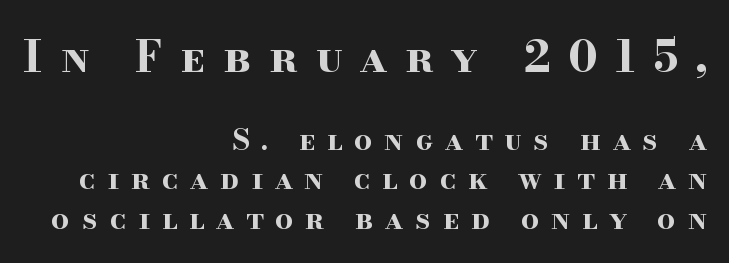
{"serif": "yes", "italic": "no", "bold": "yes", "weight": "bold", "width": "wide", "stroke_contrast": "high", "x_height": "small", "monospaced": "no", "underline": "no", "align": "right", "line_spacing": "normal", "line_spacing_ratio": 1.36, "letter_spacing": "wide", "letter_spacing_em": 0.4, "larger_block": "first", "size_ratio": 1.52, "glyph_px": 44}
